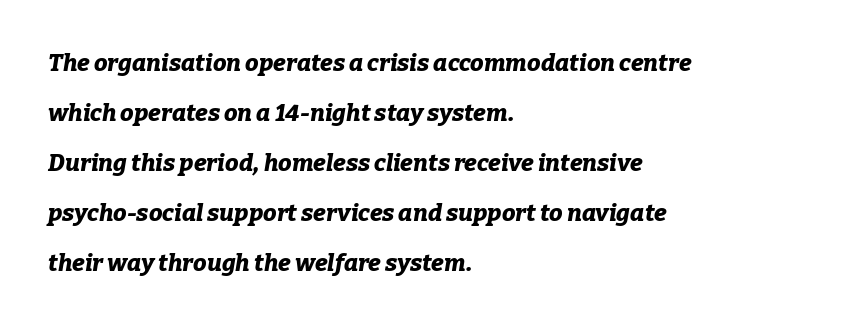
{"italic": "yes", "lean": "right", "slant_degrees": 9, "bold": "yes", "underline": "no", "align": "left", "line_spacing": "loose", "line_spacing_ratio": 2.08, "letter_spacing": "normal", "letter_spacing_em": 0.0, "glyph_px": 24}
